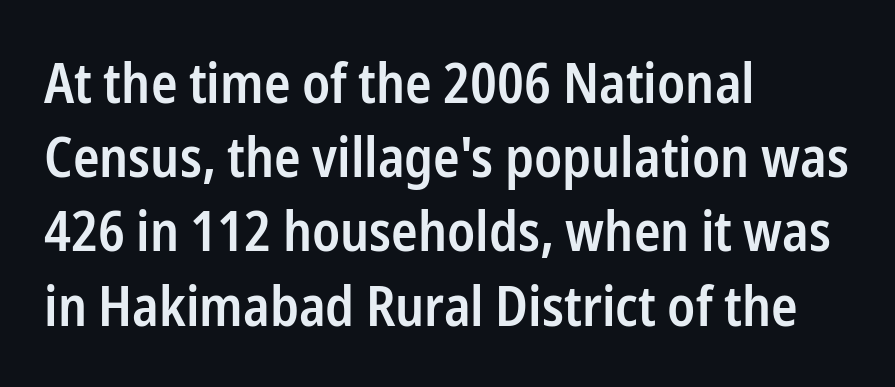
The image shows 55 px semibold, condensed sans-serif type, upright; set left-aligned, normal line spacing (1.35x), normal letter spacing, not underlined; low stroke contrast and a medium x-height.
